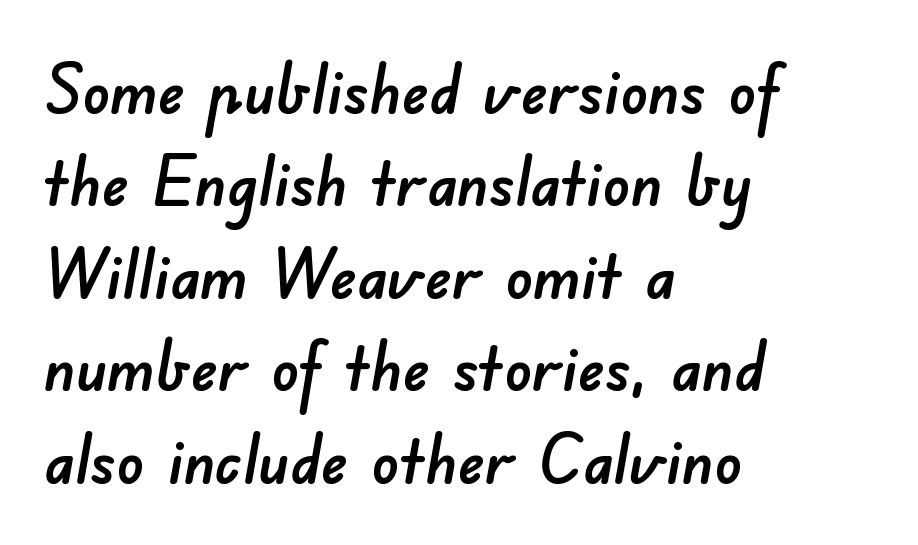
Q: Is the typeface a serif or a sans-serif typeface? A: Sans-serif.
Q: Is the text underlined? A: No.
Q: How is the paragraph aligned? A: Left-aligned.
Q: Is the spacing between letters normal or unusually wide? A: Normal.
Q: Is the spacing between lines tight, normal or loose? A: Normal.
Q: Width (condensed, normal, or wide)? A: Normal.
Q: Stroke contrast? A: Low.
Q: x-height? A: Small.
Q: Monospaced? A: No.
